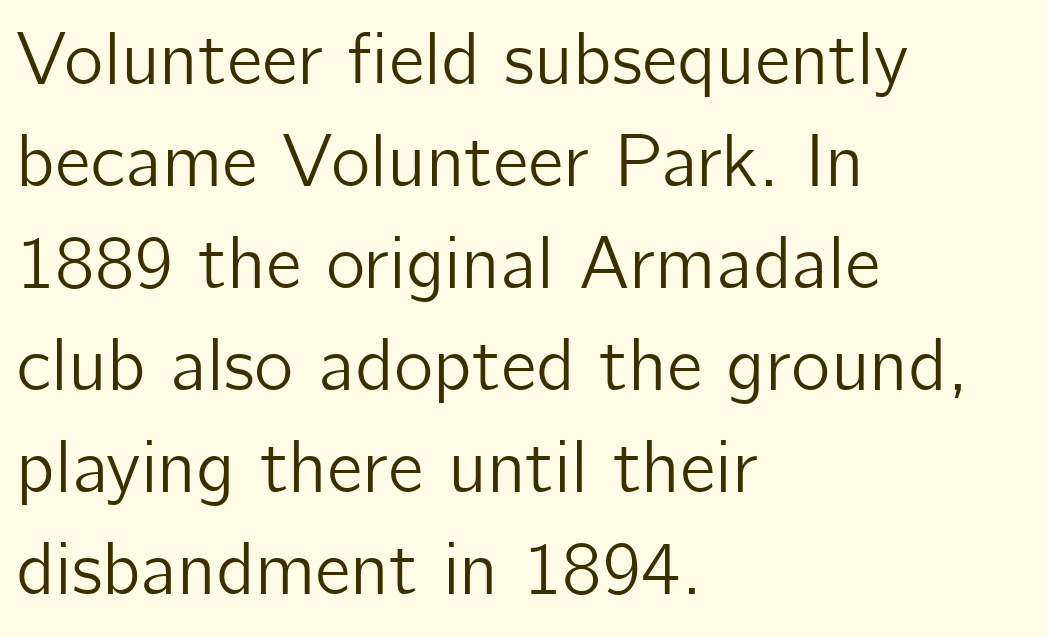
{"serif": "no", "italic": "no", "width": "normal", "stroke_contrast": "low", "x_height": "medium", "monospaced": "no", "underline": "no", "align": "left", "line_spacing": "normal", "line_spacing_ratio": 1.36, "letter_spacing": "normal", "letter_spacing_em": 0.0, "glyph_px": 75}
